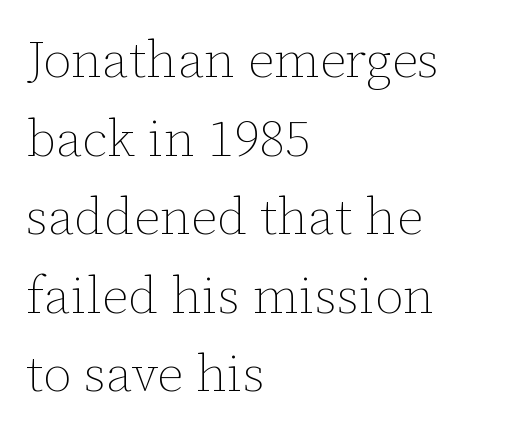
Q: Is the text bold? A: No.
Q: Is the text italic (slanted)? A: No, it is upright.
Q: Is the text underlined? A: No.
Q: How is the paragraph aligned? A: Left-aligned.
Q: Is the spacing between letters normal or unusually wide? A: Normal.
Q: Is the spacing between lines tight, normal or loose? A: Normal.
Q: Width (condensed, normal, or wide)? A: Normal.
Q: Stroke contrast? A: Low.
Q: x-height? A: Medium.
Q: Monospaced? A: No.
